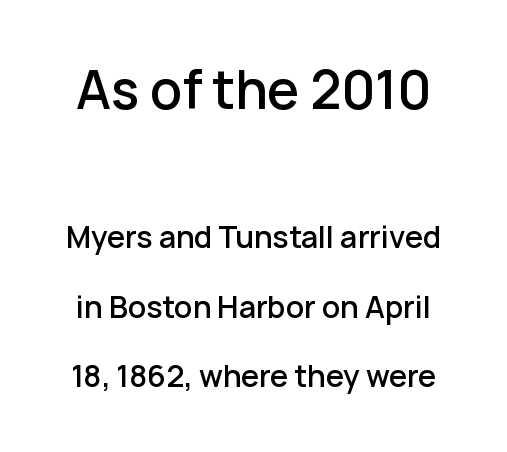
The image shows 51 px semibold sans-serif type, upright; set loose line spacing (2.4x), normal letter spacing, not underlined; the first (top) block is 1.76x larger; low stroke contrast and a medium x-height.
